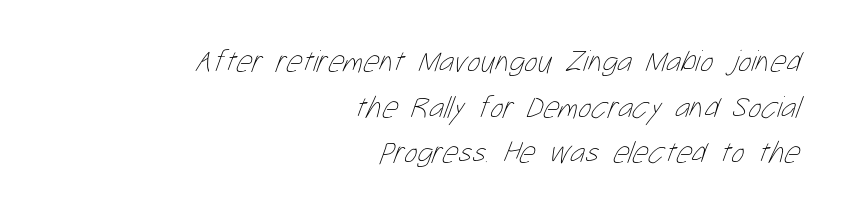
Vertical spacing — default. No chunkiness to these letters — they're not bold. You could not count columns in this text — the font is proportionally spaced. Check under the words: just untouched page.
